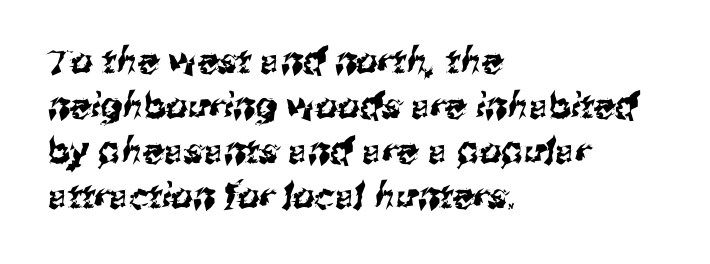
{"serif": "no", "width": "normal", "stroke_contrast": "medium", "x_height": "medium", "monospaced": "no", "underline": "no", "align": "left", "line_spacing": "normal", "line_spacing_ratio": 1.29, "letter_spacing": "normal", "letter_spacing_em": 0.0, "glyph_px": 35}
